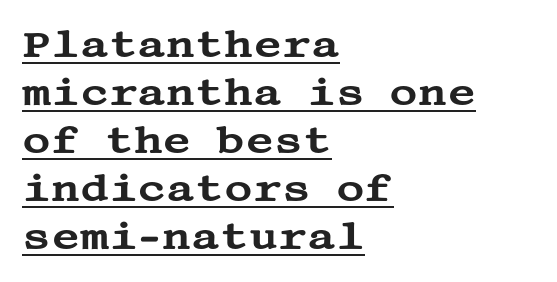
The setting favours the left margin, as ordinary paragraphs usually do. Quick note: underline on. Notice how the stems are strictly vertical — no italics here. Look at the bottom of the vertical strokes: they flare into serifs here.
